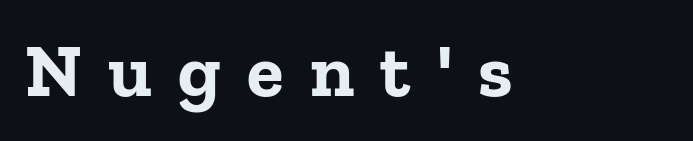
Words appear elongated and porous because spacing is wide. Font category for this specimen: serif. Notice how thick the strokes are: this is what a full bold looks like. The letters stand straight up with perfectly vertical stems.
